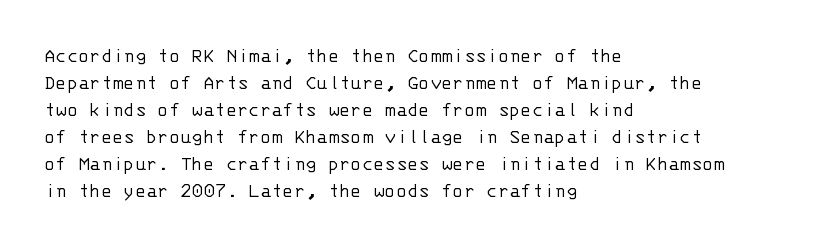
The image shows 21 px text type, upright; set left-aligned, normal line spacing (1.29x), normal letter spacing, not underlined.
